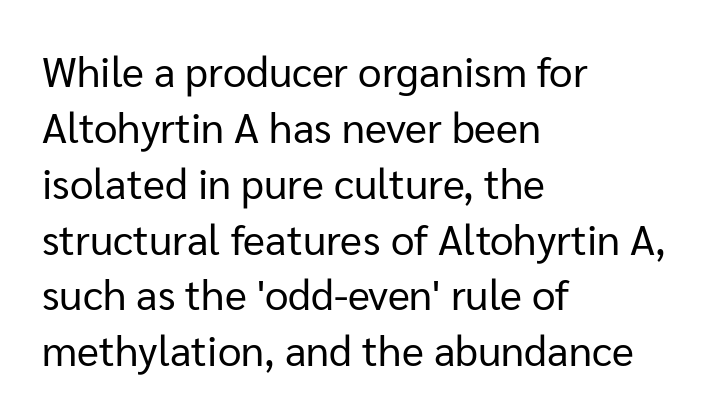
{"serif": "no", "italic": "no", "bold": "no", "weight": "regular", "width": "normal", "stroke_contrast": "low", "x_height": "medium", "monospaced": "no", "underline": "no", "align": "left", "line_spacing": "normal", "line_spacing_ratio": 1.33, "letter_spacing": "normal", "letter_spacing_em": 0.0, "glyph_px": 42}
